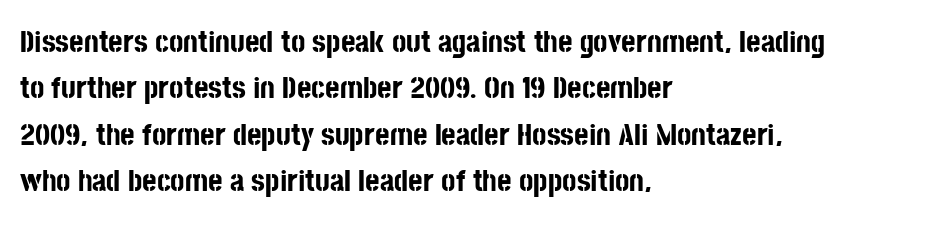
Default kerning and tracking; the words read as compact shapes. The face used here is a sans, in the tradition of grotesques and geometrics. The typesetter chose a ragged-right arrangement here. On the weight axis this lands at bold, roughly 700.
